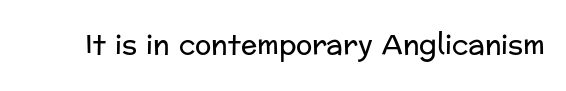
{"italic": "no", "bold": "no", "underline": "no", "letter_spacing": "normal", "letter_spacing_em": 0.0, "glyph_px": 27}
